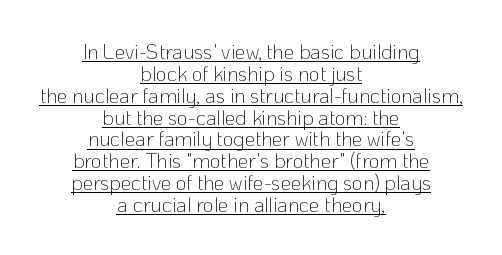
Q: Is the text bold? A: No.
Q: Is the text italic (slanted)? A: No, it is upright.
Q: Is the text underlined? A: Yes.
Q: How is the paragraph aligned? A: Centered.
Q: Is the spacing between letters normal or unusually wide? A: Normal.
Q: Is the spacing between lines tight, normal or loose? A: Tight.
